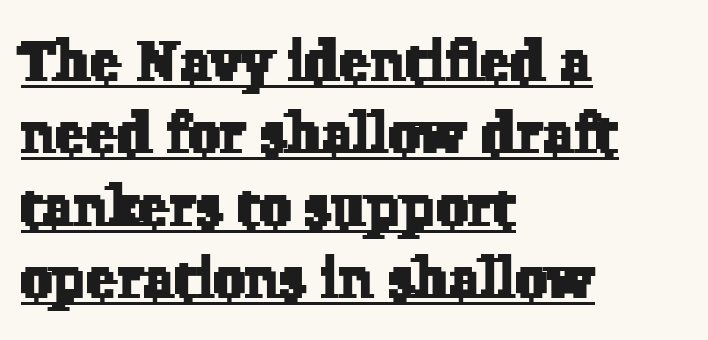
The image shows 57 px serif type; set left-aligned, normal line spacing (1.27x), normal letter spacing, underlined; low stroke contrast and a medium x-height.
